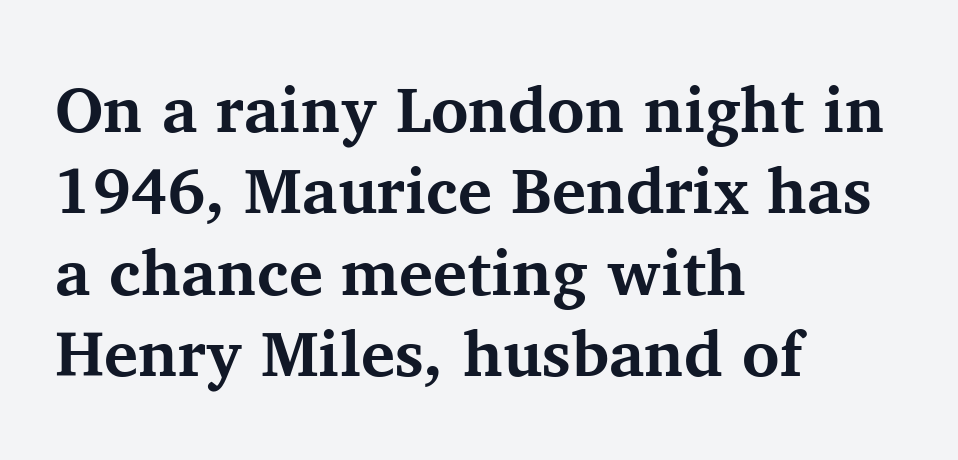
{"serif": "yes", "italic": "no", "bold": "yes", "weight": "bold", "width": "normal", "stroke_contrast": "medium", "x_height": "medium", "monospaced": "no", "underline": "no", "align": "left", "line_spacing": "normal", "line_spacing_ratio": 1.27, "letter_spacing": "normal", "letter_spacing_em": 0.0, "glyph_px": 64}
